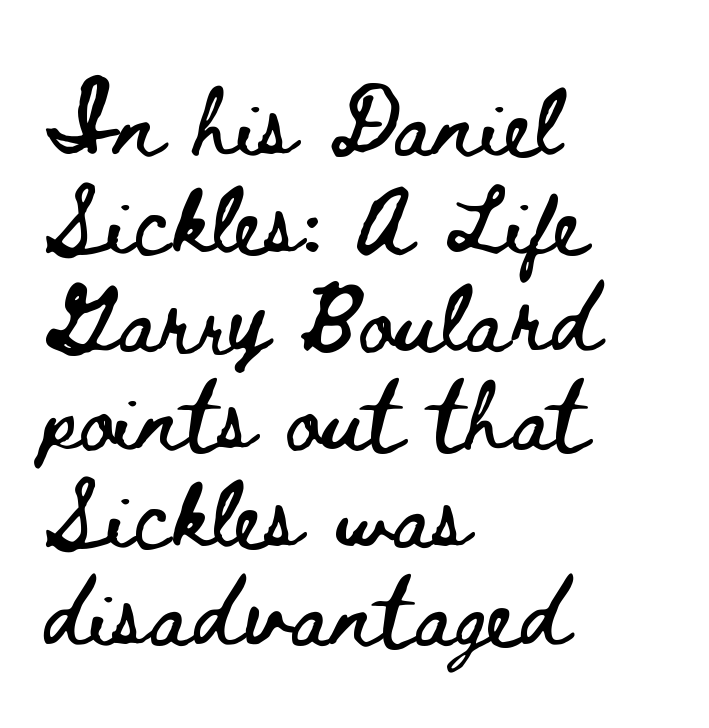
{"width": "wide", "stroke_contrast": "low", "x_height": "small", "monospaced": "no", "underline": "no", "align": "left", "line_spacing": "normal", "line_spacing_ratio": 1.44, "letter_spacing": "normal", "letter_spacing_em": 0.0, "glyph_px": 68}
